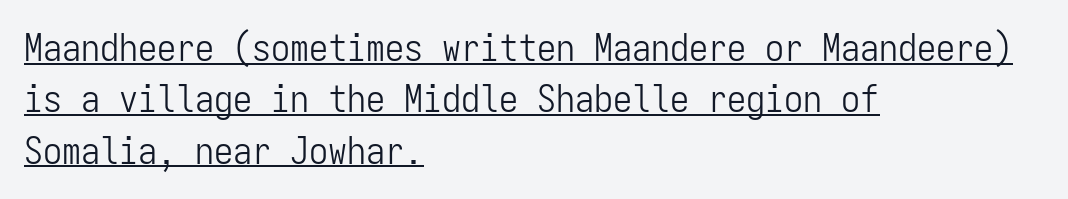
{"serif": "no", "italic": "no", "bold": "no", "weight": "light", "width": "condensed", "stroke_contrast": "low", "x_height": "medium", "monospaced": "yes", "underline": "yes", "align": "left", "line_spacing": "normal", "line_spacing_ratio": 1.35, "letter_spacing": "normal", "letter_spacing_em": 0.0, "glyph_px": 38}
